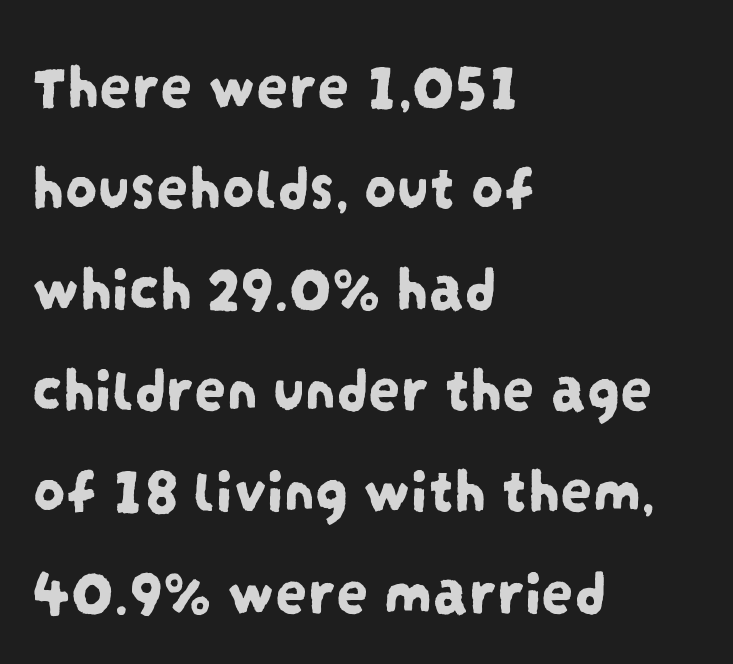
{"serif": "no", "width": "condensed", "stroke_contrast": "low", "x_height": "large", "monospaced": "no", "underline": "no", "align": "left", "line_spacing": "normal", "line_spacing_ratio": 1.58, "letter_spacing": "normal", "letter_spacing_em": 0.0, "glyph_px": 64}
